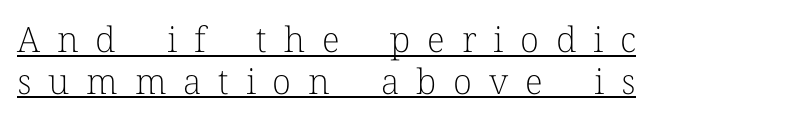
{"serif": "yes", "italic": "no", "bold": "no", "weight": "light", "width": "normal", "stroke_contrast": "low", "x_height": "medium", "monospaced": "no", "underline": "yes", "align": "left", "line_spacing_ratio": 1.19, "letter_spacing": "wide", "letter_spacing_em": 0.48, "glyph_px": 35}
